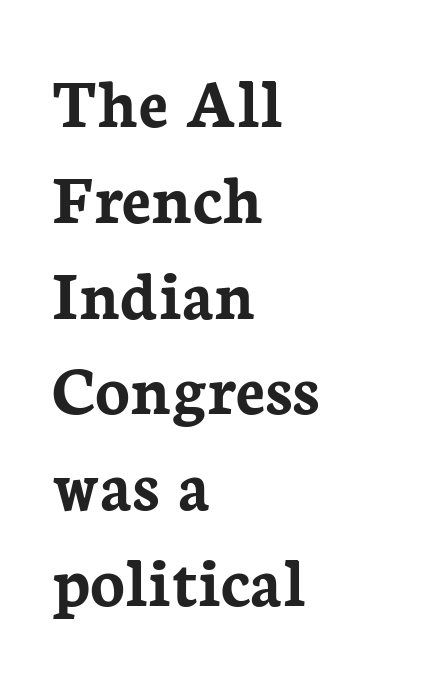
{"serif": "yes", "italic": "no", "bold": "yes", "weight": "semibold", "width": "normal", "stroke_contrast": "low", "x_height": "medium", "monospaced": "no", "underline": "no", "align": "left", "line_spacing": "normal", "line_spacing_ratio": 1.33, "letter_spacing": "normal", "letter_spacing_em": 0.0, "glyph_px": 72}
